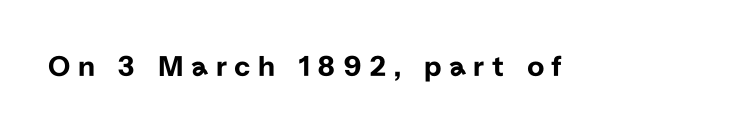
Stroke terminals: plain, sans-serif. Display-style spreading of the glyphs; the letterfit is very open. Unlike italic type, these characters show no tilt at all. Descender tails drop into unmarked territory. Spacing verdict: proportional, widths tailored to each character.
